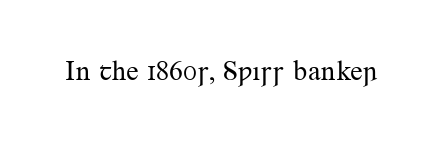
{"serif": "yes", "italic": "no", "bold": "no", "weight": "regular", "width": "normal", "stroke_contrast": "medium", "x_height": "small", "monospaced": "no", "underline": "no", "letter_spacing": "normal", "letter_spacing_em": 0.0, "glyph_px": 28}
